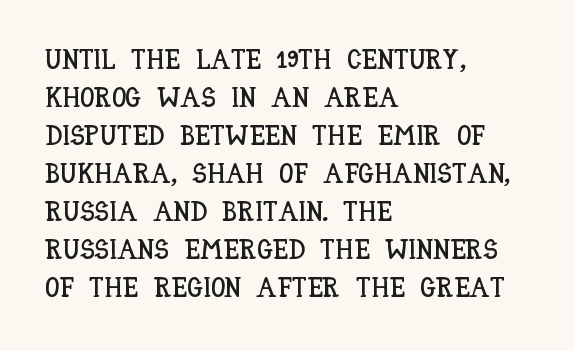
The image shows 28 px condensed type, upright; set left-aligned, normal line spacing (1.36x), normal letter spacing, not underlined; low stroke contrast and a large x-height.
